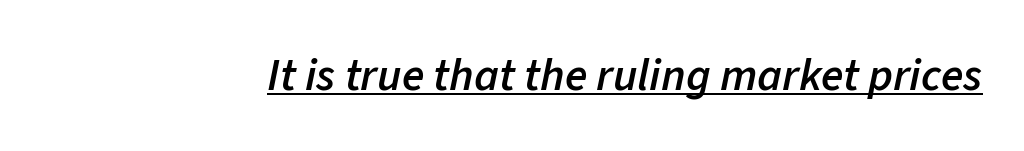
Here the designer chose a conventional face with non-uniform glyph widths. The string is rendered with underlining switched on. Caption: semibold face, moderately heavy strokes. You could call the tracking neutral — neither tight nor loose. The font's italic variant was chosen for this text.
